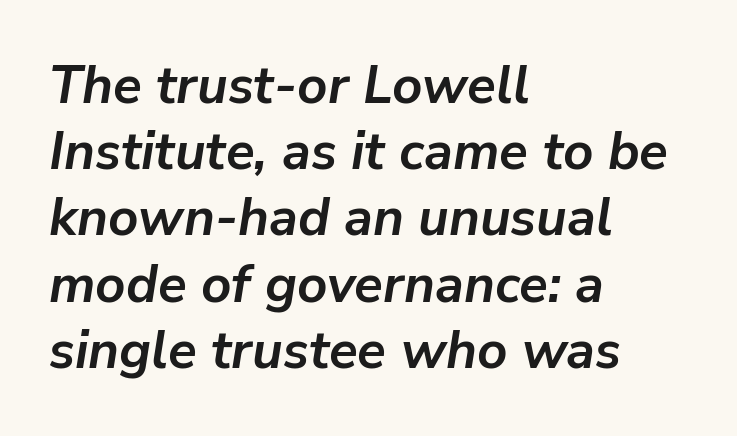
It's the slanting kind of type. Pretty heavy lettering here — definitely bold. The letters sit at their default tracking, neither squeezed nor spread. Each letter keeps its own natural width here, so spacing adapts to shape. Lines of text with bare space underneath.
